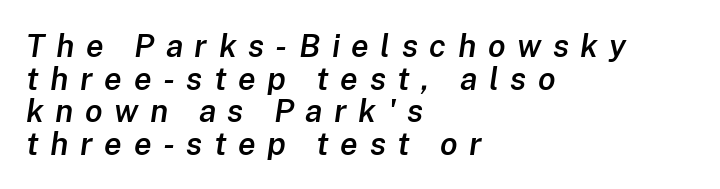
{"italic": "yes", "lean": "right", "slant_degrees": 8, "bold": "semi", "weight": "semibold", "width": "normal", "stroke_contrast": "low", "x_height": "medium", "monospaced": "no", "underline": "no", "align": "left", "line_spacing": "tight", "line_spacing_ratio": 1.02, "letter_spacing": "wide", "letter_spacing_em": 0.36, "glyph_px": 32}
